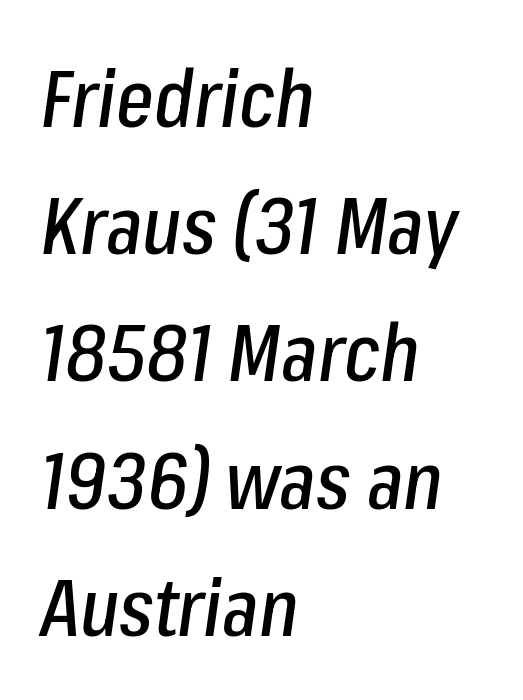
{"italic": "yes", "lean": "right", "slant_degrees": 8, "width": "condensed", "stroke_contrast": "low", "x_height": "medium", "monospaced": "no", "underline": "no", "align": "left", "line_spacing": "normal", "line_spacing_ratio": 1.59, "letter_spacing": "normal", "letter_spacing_em": 0.0, "glyph_px": 80}
